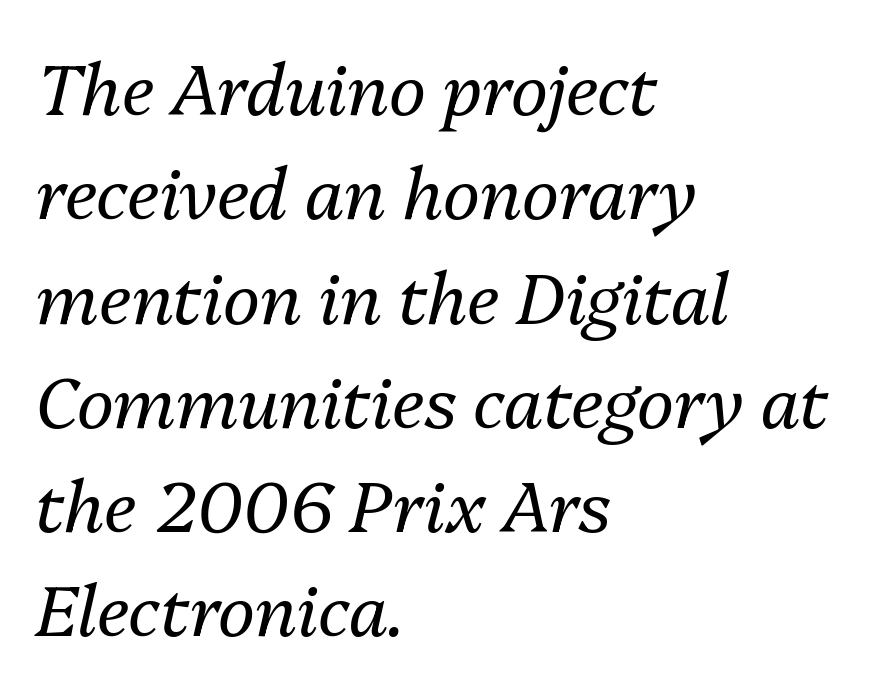
Is the block centered? No — it sits flush against the left margin. Each letter keeps its own natural width here, so spacing adapts to shape. Characters are canted at an angle relative to the baseline's perpendicular. The designer left line spacing at the default.
